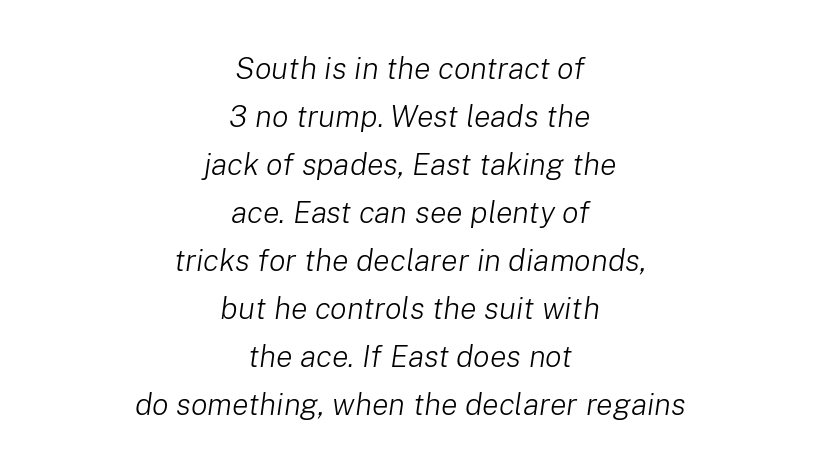
{"italic": "yes", "lean": "right", "slant_degrees": 8, "bold": "no", "weight": "light", "width": "normal", "stroke_contrast": "low", "x_height": "medium", "monospaced": "no", "underline": "no", "align": "center", "line_spacing": "normal", "line_spacing_ratio": 1.55, "letter_spacing": "normal", "letter_spacing_em": 0.0, "glyph_px": 31}
